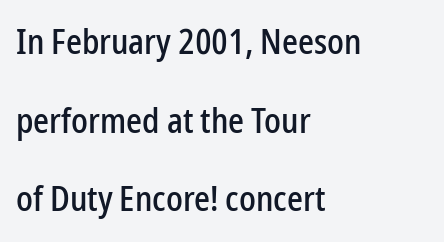
Q: Is the text italic (slanted)? A: No, it is upright.
Q: Is the typeface a serif or a sans-serif typeface? A: Sans-serif.
Q: Is the text underlined? A: No.
Q: How is the paragraph aligned? A: Left-aligned.
Q: Is the spacing between letters normal or unusually wide? A: Normal.
Q: Is the spacing between lines tight, normal or loose? A: Loose.
Q: Width (condensed, normal, or wide)? A: Condensed.
Q: Stroke contrast? A: Low.
Q: x-height? A: Medium.
Q: Monospaced? A: No.
